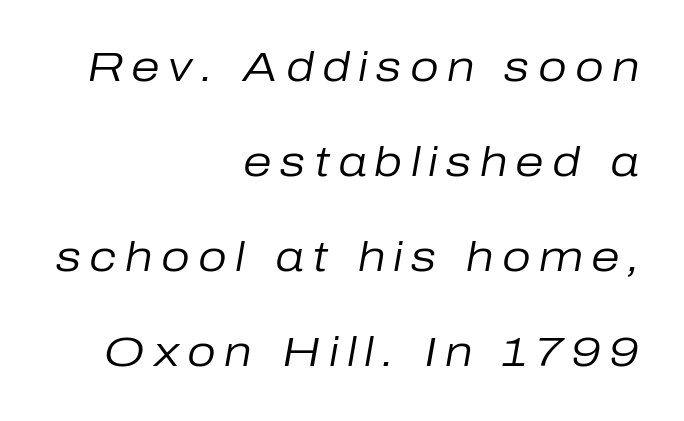
Q: Is the text bold? A: No.
Q: Is the text italic (slanted)? A: Yes, it leans right by about 10 degrees.
Q: Is the text underlined? A: No.
Q: How is the paragraph aligned? A: Right-aligned.
Q: Is the spacing between letters normal or unusually wide? A: Unusually wide.
Q: Is the spacing between lines tight, normal or loose? A: Loose.
Q: Width (condensed, normal, or wide)? A: Normal.
Q: Stroke contrast? A: Low.
Q: x-height? A: Medium.
Q: Monospaced? A: No.
